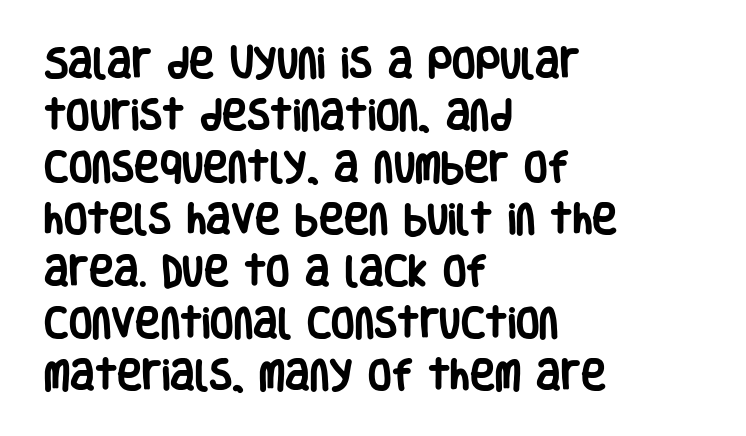
The image shows 34 px heavy, condensed sans-serif type, upright; set left-aligned, normal line spacing (1.53x), normal letter spacing, not underlined; low stroke contrast and a large x-height.
